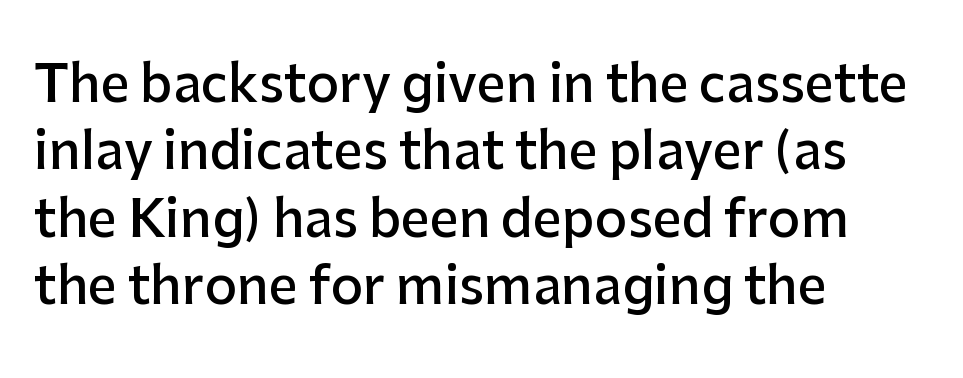
Note the varied advance widths — an 'i' is clearly narrower than an 'm'. Between one letter and the next there's only the usual sliver of space. I'd call this a sans setting — the letters go barefoot. The foot of each line stays bare and open.
